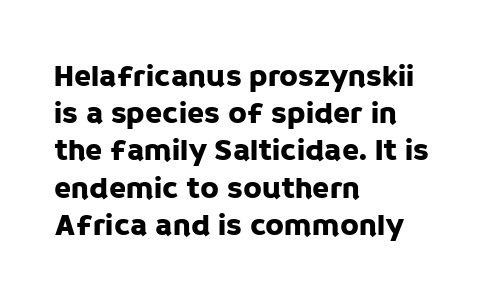
Q: Is the text italic (slanted)? A: No, it is upright.
Q: Is the typeface a serif or a sans-serif typeface? A: Sans-serif.
Q: Is the text underlined? A: No.
Q: How is the paragraph aligned? A: Left-aligned.
Q: Is the spacing between letters normal or unusually wide? A: Normal.
Q: Width (condensed, normal, or wide)? A: Normal.
Q: Stroke contrast? A: Low.
Q: x-height? A: Large.
Q: Monospaced? A: No.
